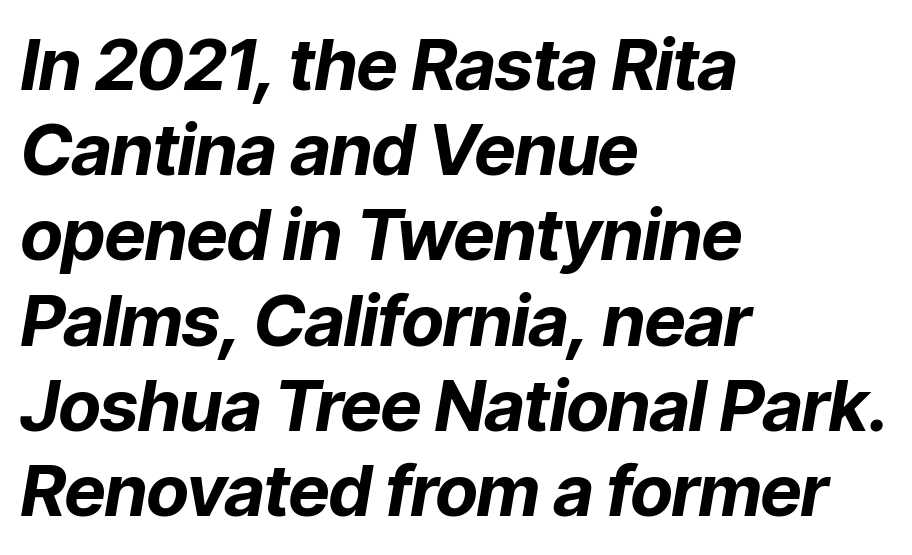
{"italic": "yes", "lean": "right", "slant_degrees": 9, "bold": "yes", "weight": "bold", "width": "normal", "stroke_contrast": "low", "x_height": "medium", "monospaced": "no", "underline": "no", "align": "left", "line_spacing_ratio": 1.2, "letter_spacing": "normal", "letter_spacing_em": 0.0, "glyph_px": 71}
